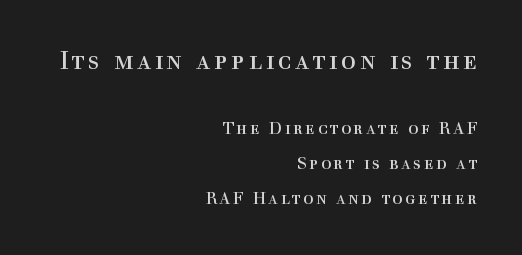
This is not heavy type; no bold has been used. These lines stack with their right ends in a neat column. In this sample the first text group is rendered at the bigger scale. Decoration check: the copy has no underline. Students, observe: this is what heavily led, spacious text looks like.
